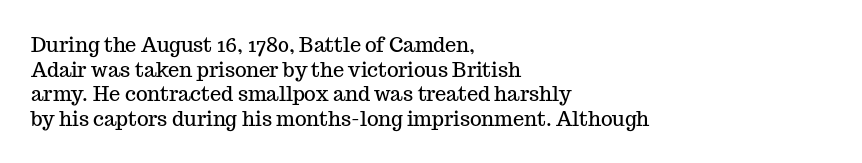
The image shows 20 px text type, upright; set left-aligned, line spacing 1.23x, normal letter spacing, not underlined.
